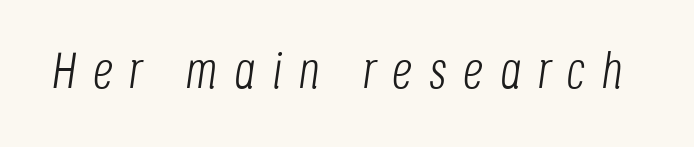
{"italic": "yes", "lean": "right", "slant_degrees": 8, "bold": "no", "weight": "light", "width": "condensed", "stroke_contrast": "low", "x_height": "large", "monospaced": "no", "underline": "no", "letter_spacing": "wide", "letter_spacing_em": 0.32, "glyph_px": 51}
